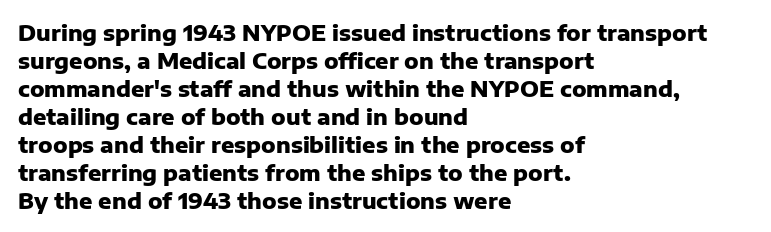
The axis of the letterforms is exactly vertical. Leftover space on each line is placed entirely after the last word. Each row of text sits above clean, open space. Students, note that the glyphs here touch the page at normal intervals.
